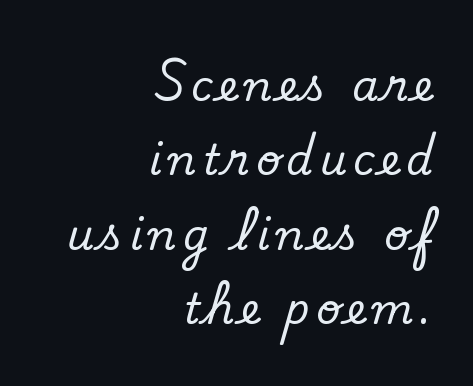
Q: Is the text italic (slanted)? A: Yes.
Q: Is the typeface a serif or a sans-serif typeface? A: Serif.
Q: Is the text underlined? A: No.
Q: How is the paragraph aligned? A: Right-aligned.
Q: Width (condensed, normal, or wide)? A: Normal.
Q: Stroke contrast? A: Low.
Q: x-height? A: Small.
Q: Monospaced? A: No.
